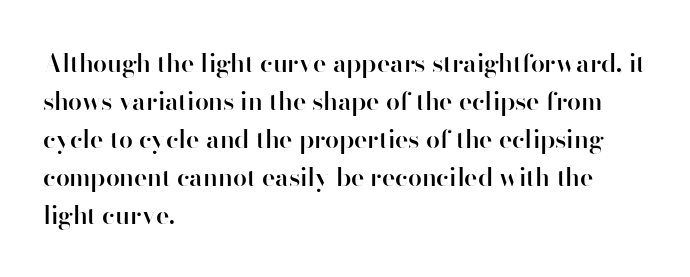
A roman cut, with each character standing at attention. The type is set solid horizontally, with unmodified tracking. These lines stack with their left ends in a neat column. Each glyph is drawn with semibold strokes, heavier than normal yet not fully bold.
